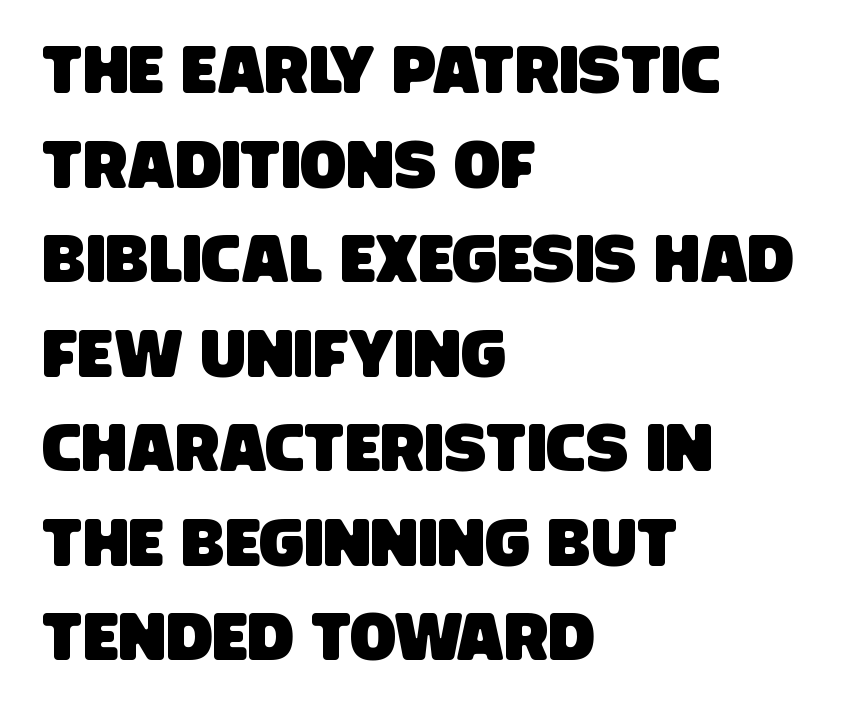
{"serif": "no", "width": "condensed", "stroke_contrast": "low", "x_height": "large", "monospaced": "no", "underline": "no", "align": "left", "line_spacing": "normal", "line_spacing_ratio": 1.39, "letter_spacing": "normal", "letter_spacing_em": 0.0, "glyph_px": 68}
